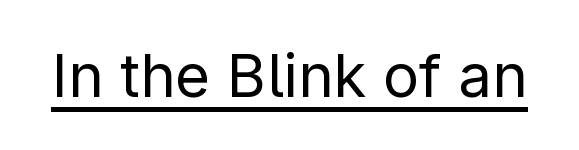
This sample has the flowing, uneven cadence of proportional lettering. Every word sits above its own underline. Note: no serifs on the glyphs. The letters stand upright; this is a roman face. Heaviness? Minimal to ordinary, like unemphasized prose. The face used here is rendered with its standard letterfit.
